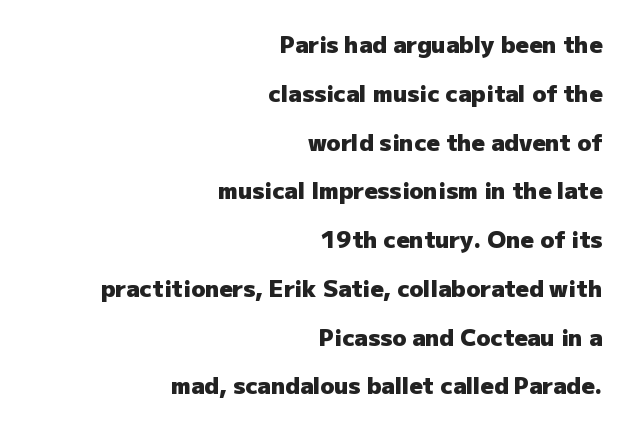
Regarding leading, the lines here are spaced well apart. Teacher's note: observe the even right margin — that is flush-right alignment. The strokes are fattened all the way to bold. Students, note that the glyphs here touch the page at normal intervals. Is there any slant? The stems are plumb. Letters rest on an invisible, unmarked baseline.
